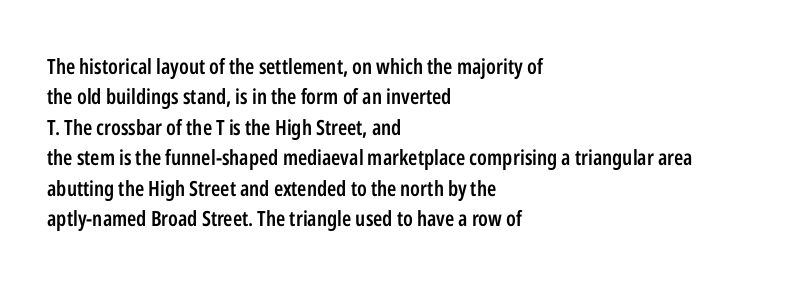
Q: Is the text bold? A: Semi-bold.
Q: Is the text italic (slanted)? A: No, it is upright.
Q: Is the text underlined? A: No.
Q: How is the paragraph aligned? A: Left-aligned.
Q: Is the spacing between letters normal or unusually wide? A: Normal.
Q: Is the spacing between lines tight, normal or loose? A: Normal.
